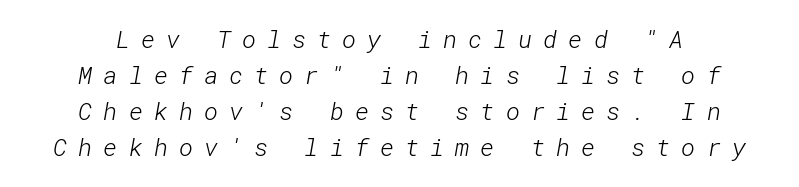
The image shows 24 px text type; set normal line spacing (1.5x), unusually wide letter spacing (+0.46 em), not underlined.
